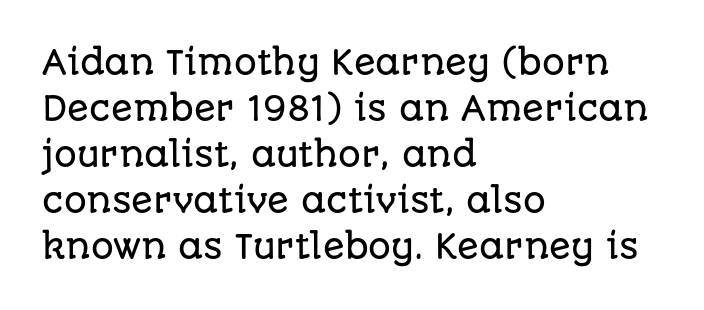
Q: Is the text italic (slanted)? A: No, it is upright.
Q: Is the typeface a serif or a sans-serif typeface? A: Sans-serif.
Q: Is the text underlined? A: No.
Q: How is the paragraph aligned? A: Left-aligned.
Q: Is the spacing between letters normal or unusually wide? A: Normal.
Q: Is the spacing between lines tight, normal or loose? A: Normal.
Q: Width (condensed, normal, or wide)? A: Normal.
Q: Stroke contrast? A: Low.
Q: x-height? A: Large.
Q: Monospaced? A: No.
